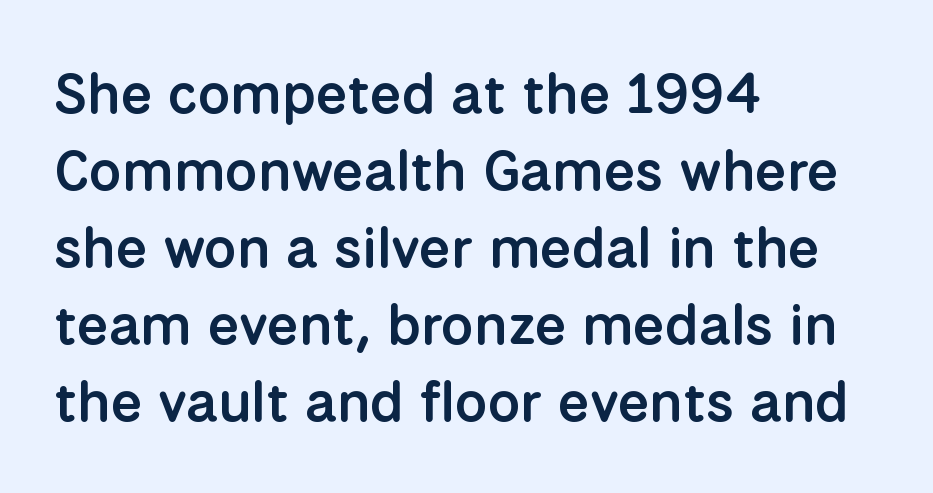
Q: Is the text bold? A: Semi-bold.
Q: Is the text italic (slanted)? A: No, it is upright.
Q: Is the typeface a serif or a sans-serif typeface? A: Sans-serif.
Q: Is the text underlined? A: No.
Q: How is the paragraph aligned? A: Left-aligned.
Q: Is the spacing between letters normal or unusually wide? A: Normal.
Q: Is the spacing between lines tight, normal or loose? A: Normal.
Q: Width (condensed, normal, or wide)? A: Normal.
Q: Stroke contrast? A: Low.
Q: x-height? A: Medium.
Q: Monospaced? A: No.
